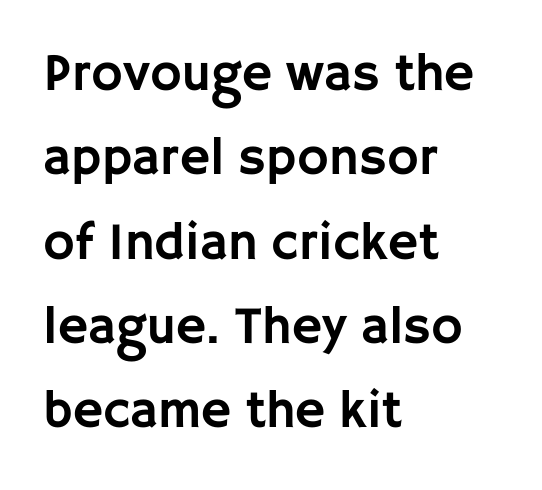
{"serif": "no", "italic": "no", "width": "normal", "stroke_contrast": "low", "x_height": "large", "monospaced": "no", "underline": "no", "align": "left", "line_spacing": "normal", "line_spacing_ratio": 1.59, "letter_spacing": "normal", "letter_spacing_em": 0.0, "glyph_px": 53}
